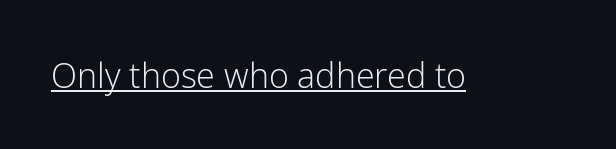
Q: Is the text bold? A: No.
Q: Is the text italic (slanted)? A: No, it is upright.
Q: Is the typeface a serif or a sans-serif typeface? A: Sans-serif.
Q: Is the text underlined? A: Yes.
Q: Is the spacing between letters normal or unusually wide? A: Normal.
Q: Width (condensed, normal, or wide)? A: Normal.
Q: Stroke contrast? A: Low.
Q: x-height? A: Medium.
Q: Monospaced? A: No.
